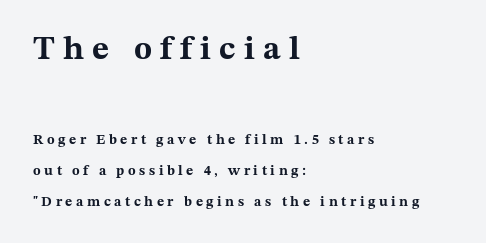
Q: Is the text bold? A: Yes.
Q: Is the text italic (slanted)? A: No, it is upright.
Q: Is the typeface a serif or a sans-serif typeface? A: Serif.
Q: Is the text underlined? A: No.
Q: How is the paragraph aligned? A: Left-aligned.
Q: Is the spacing between letters normal or unusually wide? A: Unusually wide.
Q: Is the spacing between lines tight, normal or loose? A: Loose.
Q: Which block of text is set in a larger size, the first (top) or the second (bottom)? A: The first (top) one.
Q: Width (condensed, normal, or wide)? A: Wide.
Q: Stroke contrast? A: Medium.
Q: x-height? A: Medium.
Q: Monospaced? A: No.
